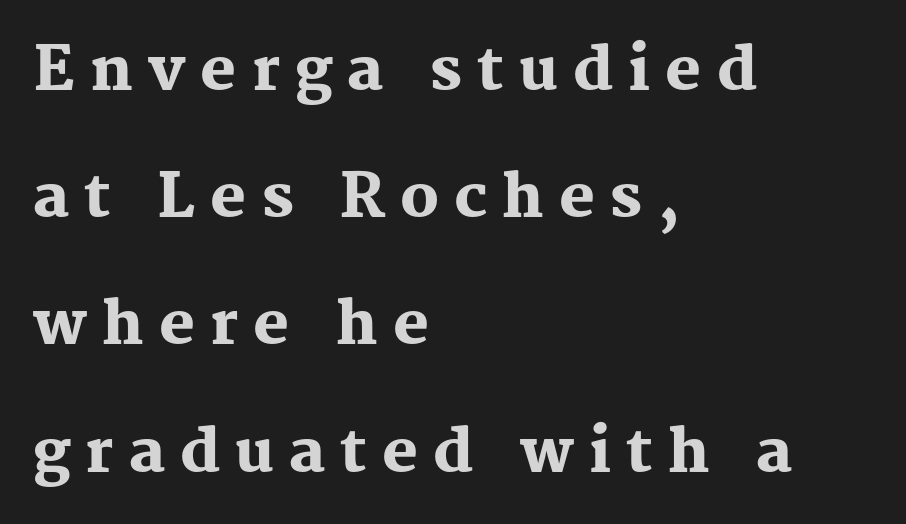
The face used here is rendered with a markedly widened letterfit. The foot of each line stays bare and open. Stroke thickness is high; the sample reads as a true bold. Do the characters align in a grid? No, the font is proportional. Each line starts at the same left margin while the right side varies.
